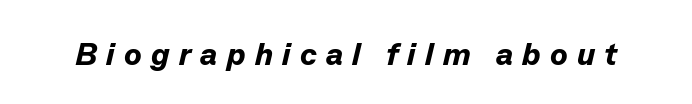
The face used here is proportionally spaced, like ordinary book or web type. The gap between lines stays unmarked. The passage shown has open, widely tracked lettering throughout. Weight check: bold — yes, fully. Quick note: italic.
